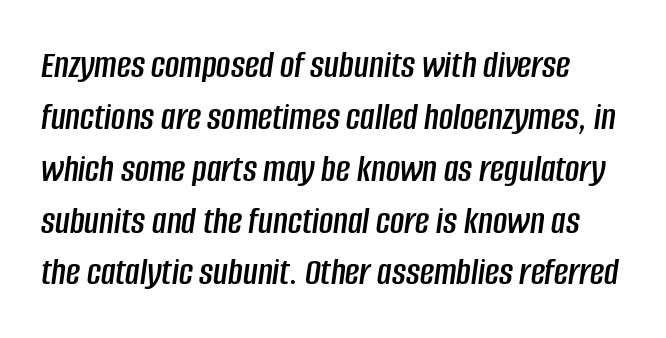
The image shows 39 px condensed type, italic (leaning right); set normal line spacing (1.33x), normal letter spacing, not underlined; low stroke contrast and a large x-height.
